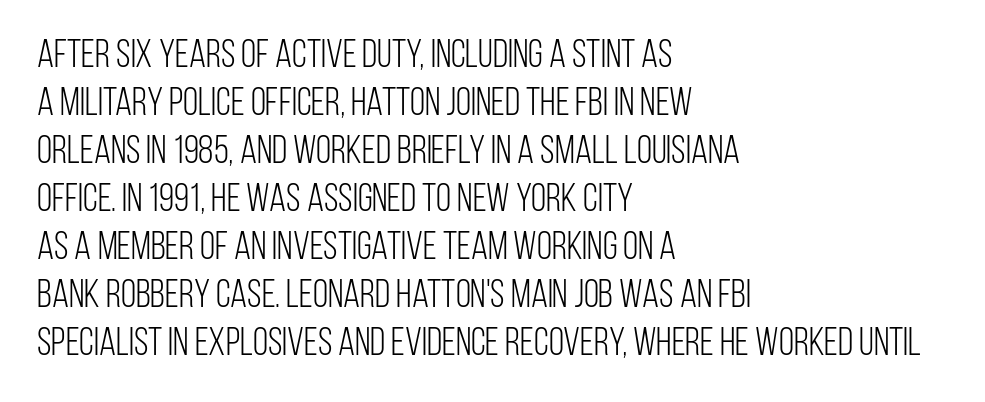
The image shows 39 px light, condensed sans-serif type, upright; set left-aligned, line spacing 1.23x, normal letter spacing, not underlined; low stroke contrast and a large x-height.
